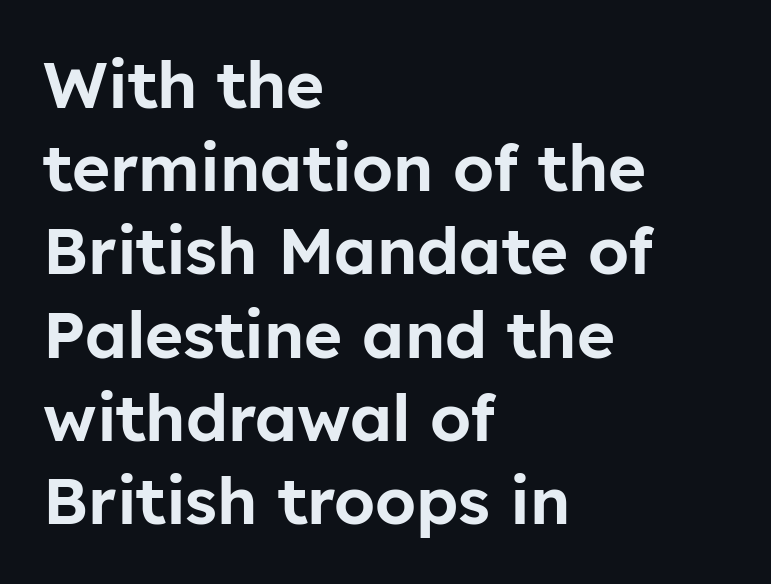
Every stem runs plumb, perpendicular to the baseline. There is no visible air inserted between adjacent glyphs. Just letters on the line, the space beneath them empty. Baseline-to-baseline distance is the conventional proportion of letter height. The rendering anchors every line to the left-hand side. Nothing sits at the stroke ends, so this counts as sans-serif.
